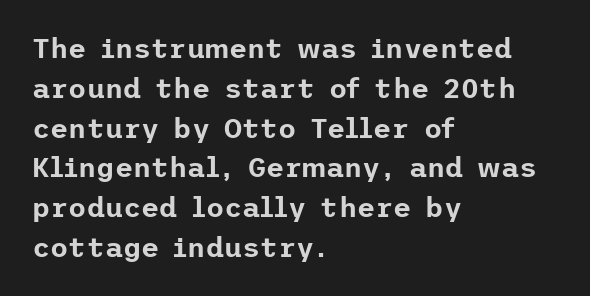
Q: Is the text italic (slanted)? A: No, it is upright.
Q: Is the typeface a serif or a sans-serif typeface? A: Sans-serif.
Q: Is the text underlined? A: No.
Q: How is the paragraph aligned? A: Left-aligned.
Q: Is the spacing between letters normal or unusually wide? A: Normal.
Q: Is the spacing between lines tight, normal or loose? A: Normal.
Q: Width (condensed, normal, or wide)? A: Normal.
Q: Stroke contrast? A: Low.
Q: x-height? A: Medium.
